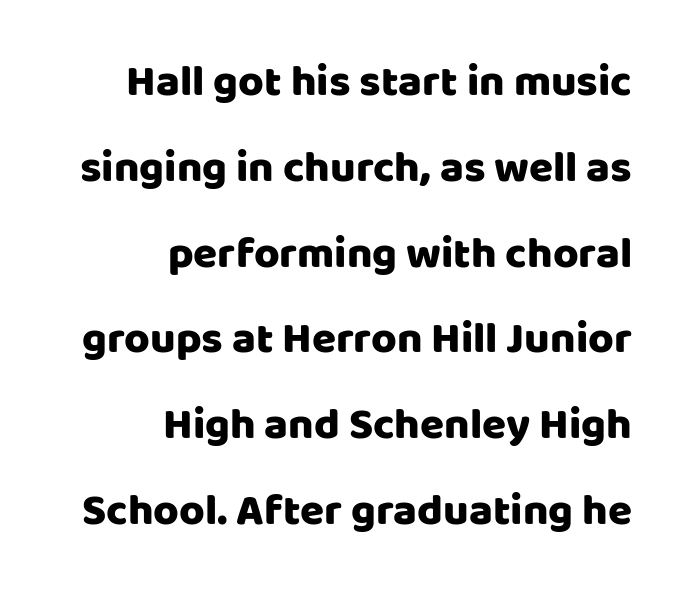
The image shows 44 px sans-serif type, upright; set right-aligned, loose line spacing (1.95x), normal letter spacing, not underlined; low stroke contrast and a large x-height.
